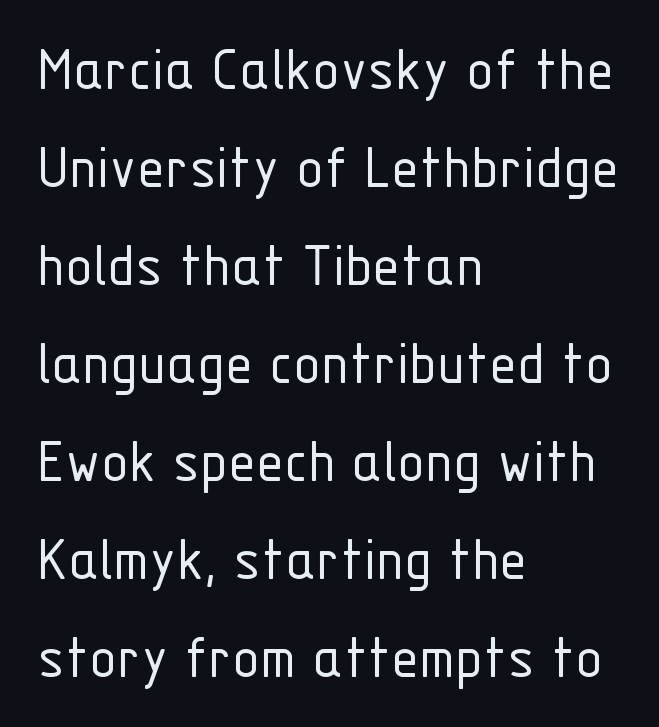
Q: Is the text bold? A: No.
Q: Is the text italic (slanted)? A: No, it is upright.
Q: Is the typeface a serif or a sans-serif typeface? A: Sans-serif.
Q: Is the text underlined? A: No.
Q: How is the paragraph aligned? A: Left-aligned.
Q: Is the spacing between letters normal or unusually wide? A: Normal.
Q: Is the spacing between lines tight, normal or loose? A: Normal.
Q: Width (condensed, normal, or wide)? A: Condensed.
Q: Stroke contrast? A: Low.
Q: x-height? A: Medium.
Q: Monospaced? A: No.
